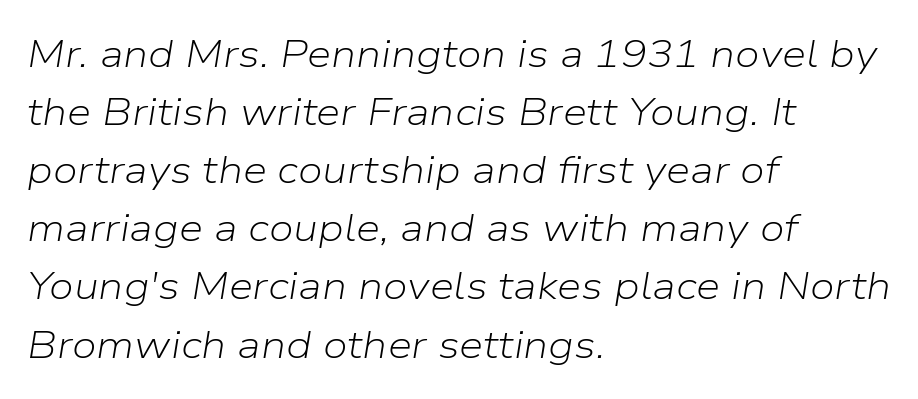
The image shows 39 px light type, italic (leaning right); set left-aligned, normal line spacing (1.49x), normal letter spacing, not underlined; low stroke contrast and a medium x-height.
